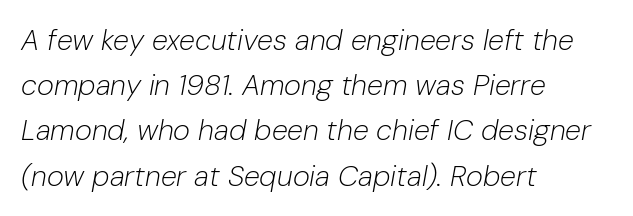
Q: Is the text bold? A: No.
Q: Is the text italic (slanted)? A: Yes, it leans right by about 10 degrees.
Q: Is the text underlined? A: No.
Q: How is the paragraph aligned? A: Left-aligned.
Q: Is the spacing between letters normal or unusually wide? A: Normal.
Q: Is the spacing between lines tight, normal or loose? A: Normal.
Q: Width (condensed, normal, or wide)? A: Normal.
Q: Stroke contrast? A: Low.
Q: x-height? A: Medium.
Q: Monospaced? A: No.
